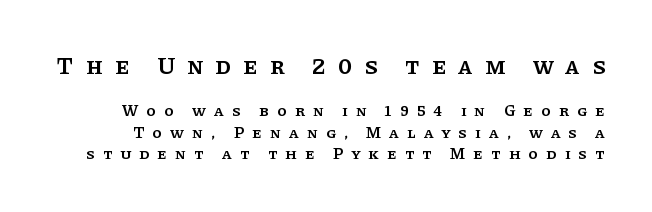
Regarding leading, the lines here are spaced in the standard way. A roman cut, with each character standing at attention. Short note: letters widely spaced. The emphasis by scale lands on block number one, above. Glance below the letters and you will spot only blank space.
